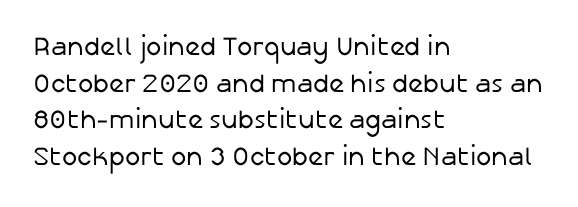
Q: Is the text bold? A: No.
Q: Is the text italic (slanted)? A: No, it is upright.
Q: Is the text underlined? A: No.
Q: How is the paragraph aligned? A: Left-aligned.
Q: Is the spacing between letters normal or unusually wide? A: Normal.
Q: Is the spacing between lines tight, normal or loose? A: Normal.
